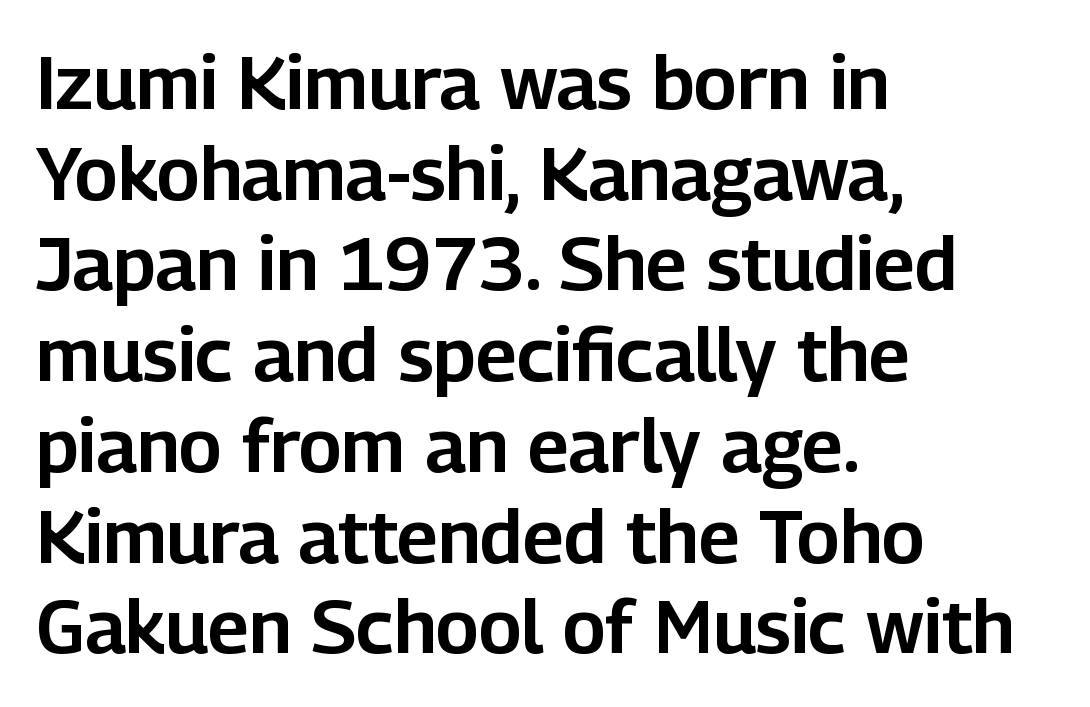
The image shows 75 px sans-serif type, upright; set left-aligned, line spacing 1.21x, normal letter spacing, not underlined; low stroke contrast and a medium x-height.
